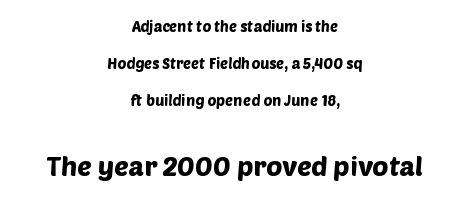
The image shows 27 px text type; set centered, loose line spacing (2.46x), normal letter spacing, not underlined; the second (bottom) block is 1.8x larger.
